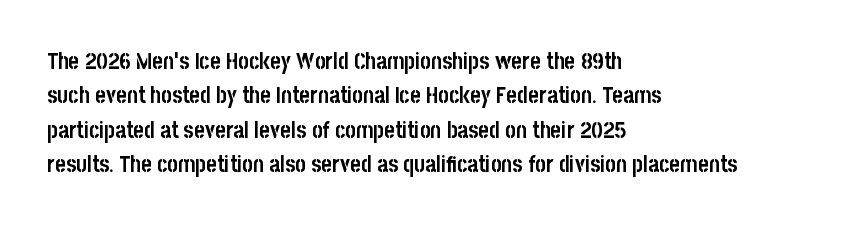
The image shows 23 px bold type, upright; set left-aligned, normal line spacing (1.49x), normal letter spacing, not underlined.
